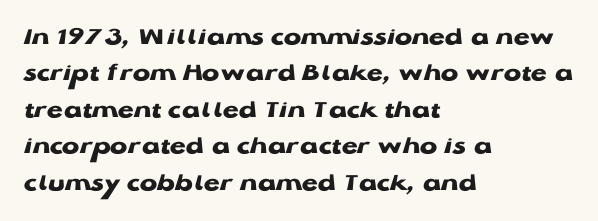
The image shows 26 px bold type, upright; set left-aligned, normal line spacing (1.4x), normal letter spacing, not underlined.
